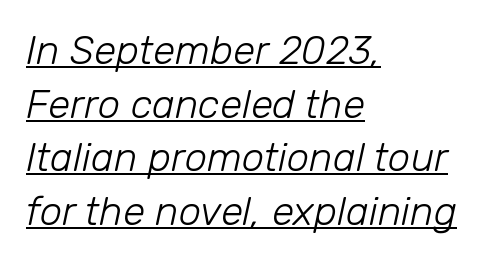
The image shows 40 px light type, italic (leaning right); set left-aligned, normal line spacing (1.34x), normal letter spacing, underlined; low stroke contrast and a medium x-height.
